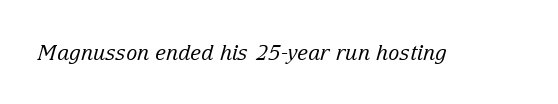
Looking at the ascenders, they clearly lean. The horizontal fit of the characters is conventional and even. The space directly below the letters is spotless. Ink coverage per letter is moderate at most.
